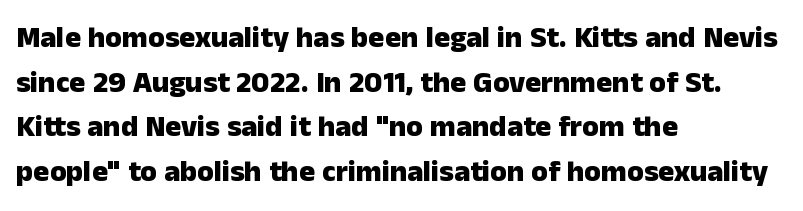
The image shows 30 px heavy sans-serif type, upright; set left-aligned, normal line spacing (1.49x), normal letter spacing, not underlined; low stroke contrast and a medium x-height.
